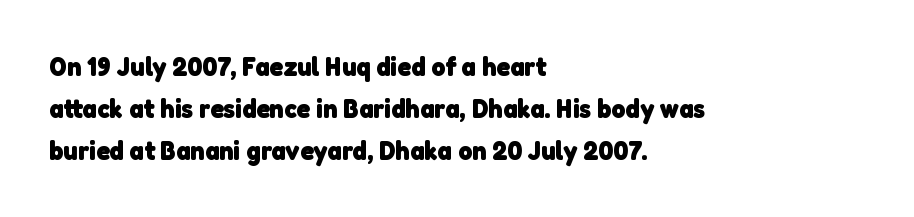
{"bold": "yes", "underline": "no", "align": "left", "line_spacing": "normal", "line_spacing_ratio": 1.56, "letter_spacing": "normal", "letter_spacing_em": 0.0, "glyph_px": 27}
